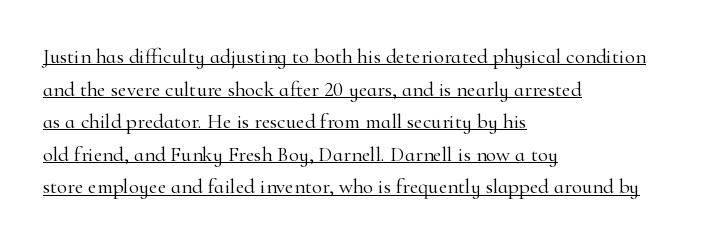
Q: Is the text bold? A: No.
Q: Is the text italic (slanted)? A: No, it is upright.
Q: Is the text underlined? A: Yes.
Q: How is the paragraph aligned? A: Left-aligned.
Q: Is the spacing between letters normal or unusually wide? A: Normal.
Q: Is the spacing between lines tight, normal or loose? A: Normal.
